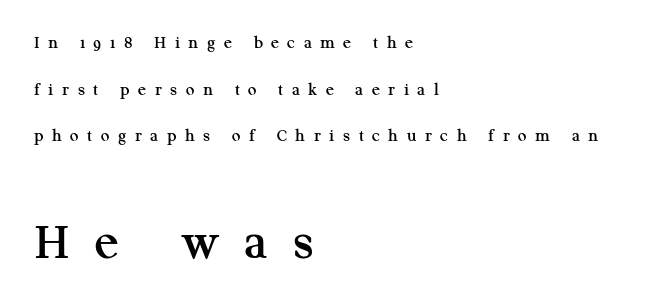
Q: Is the text italic (slanted)? A: No, it is upright.
Q: Is the typeface a serif or a sans-serif typeface? A: Serif.
Q: Is the text underlined? A: No.
Q: How is the paragraph aligned? A: Left-aligned.
Q: Is the spacing between letters normal or unusually wide? A: Unusually wide.
Q: Is the spacing between lines tight, normal or loose? A: Loose.
Q: Which block of text is set in a larger size, the first (top) or the second (bottom)? A: The second (bottom) one.
Q: Width (condensed, normal, or wide)? A: Normal.
Q: Stroke contrast? A: Medium.
Q: x-height? A: Medium.
Q: Monospaced? A: No.
